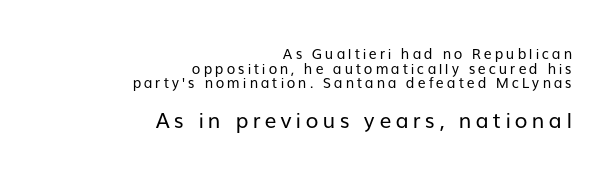
Q: Is the text bold? A: No.
Q: Is the text italic (slanted)? A: No, it is upright.
Q: Is the text underlined? A: No.
Q: How is the paragraph aligned? A: Right-aligned.
Q: Is the spacing between letters normal or unusually wide? A: Unusually wide.
Q: Is the spacing between lines tight, normal or loose? A: Tight.
Q: Which block of text is set in a larger size, the first (top) or the second (bottom)? A: The second (bottom) one.
